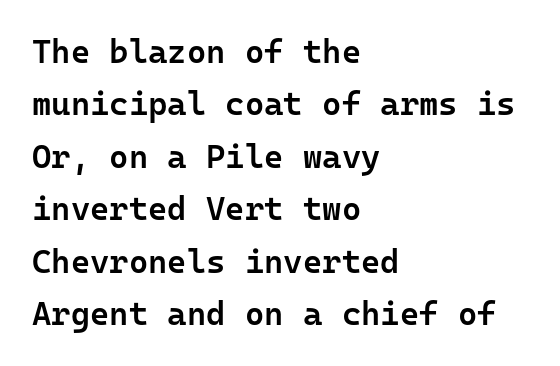
The image shows 33 px semibold sans-serif type, upright, monospaced; set left-aligned, normal line spacing (1.59x), normal letter spacing, not underlined; low stroke contrast and a medium x-height.
